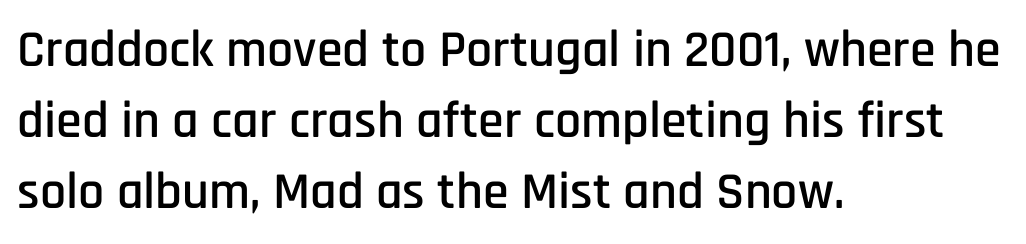
The font family rendered here belongs to the sans-serif group. Think of a printed novel: that variable character pitch is what you see here. Compared with typical body copy, the letter spacing here is the same. Only glyphs here, with clear space below each row. One glance says typical: line gaps are just what's usual. The letters stand straight up with perfectly vertical stems.
